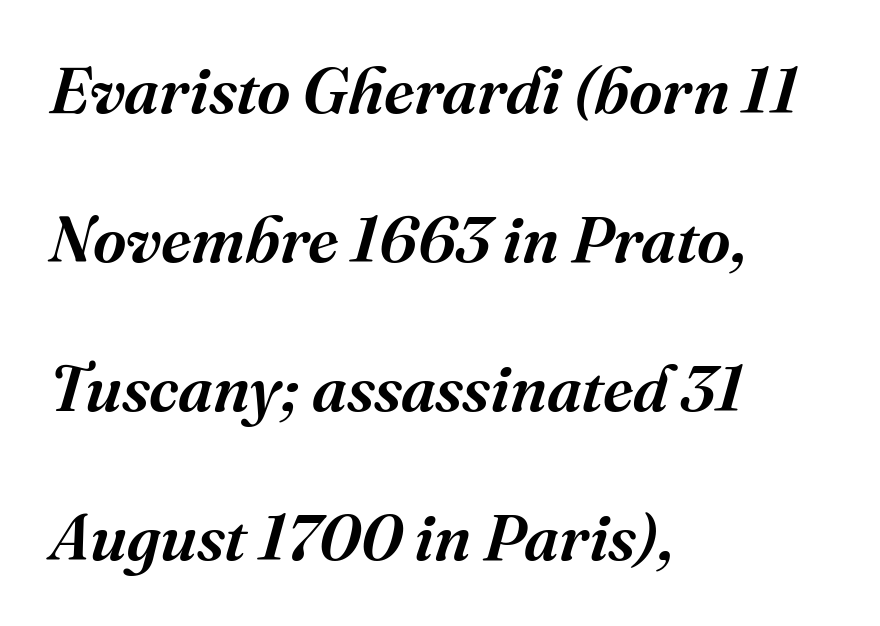
The image shows 65 px serif type, italic (leaning right); set left-aligned, loose line spacing (2.29x), normal letter spacing, not underlined; medium stroke contrast and a medium x-height.
